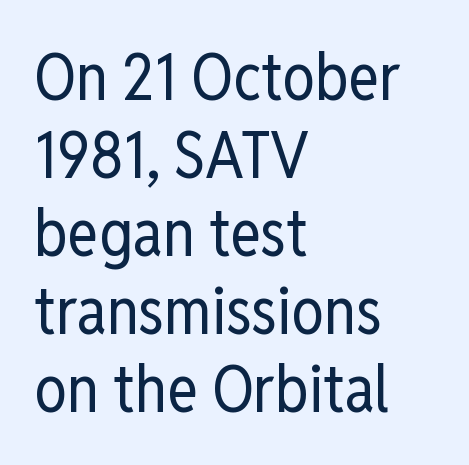
{"serif": "no", "italic": "no", "bold": "no", "weight": "regular", "width": "condensed", "stroke_contrast": "low", "x_height": "medium", "monospaced": "no", "underline": "no", "align": "left", "line_spacing_ratio": 1.2, "letter_spacing": "normal", "letter_spacing_em": 0.0, "glyph_px": 65}
